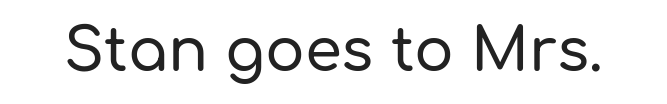
Q: Is the text italic (slanted)? A: No, it is upright.
Q: Is the typeface a serif or a sans-serif typeface? A: Sans-serif.
Q: Is the text underlined? A: No.
Q: Is the spacing between letters normal or unusually wide? A: Normal.
Q: Width (condensed, normal, or wide)? A: Normal.
Q: Stroke contrast? A: Low.
Q: x-height? A: Medium.
Q: Monospaced? A: No.
